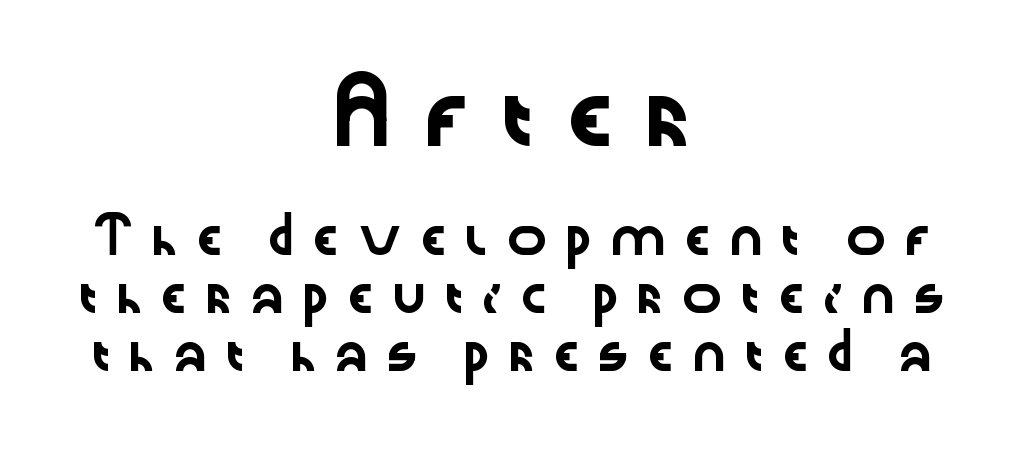
Q: Is the text italic (slanted)? A: No, it is upright.
Q: Is the typeface a serif or a sans-serif typeface? A: Sans-serif.
Q: Is the text underlined? A: No.
Q: How is the paragraph aligned? A: Centered.
Q: Is the spacing between letters normal or unusually wide? A: Unusually wide.
Q: Which block of text is set in a larger size, the first (top) or the second (bottom)? A: The first (top) one.
Q: Width (condensed, normal, or wide)? A: Wide.
Q: Stroke contrast? A: Low.
Q: x-height? A: Medium.
Q: Monospaced? A: No.
